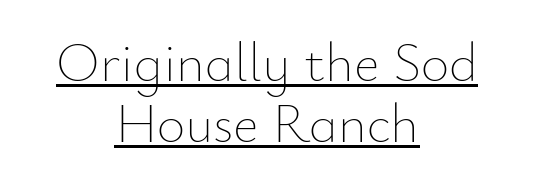
{"italic": "no", "bold": "no", "weight": "thin", "width": "normal", "stroke_contrast": "low", "x_height": "small", "monospaced": "no", "underline": "yes", "align": "center", "line_spacing": "tight", "line_spacing_ratio": 1.11, "letter_spacing": "normal", "letter_spacing_em": 0.0, "glyph_px": 55}
